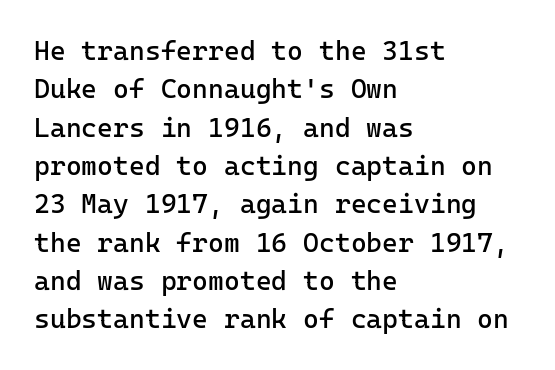
{"italic": "no", "bold": "no", "underline": "no", "align": "left", "line_spacing": "normal", "line_spacing_ratio": 1.42, "letter_spacing": "normal", "letter_spacing_em": 0.0, "glyph_px": 27}
